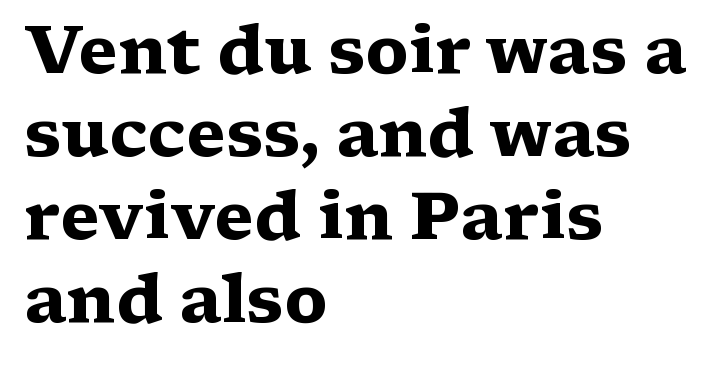
Q: Is the text bold? A: Yes.
Q: Is the text italic (slanted)? A: No, it is upright.
Q: Is the typeface a serif or a sans-serif typeface? A: Serif.
Q: Is the text underlined? A: No.
Q: How is the paragraph aligned? A: Left-aligned.
Q: Is the spacing between letters normal or unusually wide? A: Normal.
Q: Is the spacing between lines tight, normal or loose? A: Normal.
Q: Width (condensed, normal, or wide)? A: Wide.
Q: Stroke contrast? A: Medium.
Q: x-height? A: Medium.
Q: Monospaced? A: No.
